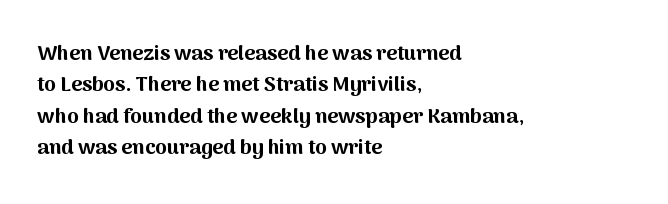
Q: Is the text bold? A: Yes.
Q: Is the text italic (slanted)? A: No, it is upright.
Q: Is the text underlined? A: No.
Q: How is the paragraph aligned? A: Left-aligned.
Q: Is the spacing between letters normal or unusually wide? A: Normal.
Q: Is the spacing between lines tight, normal or loose? A: Normal.
